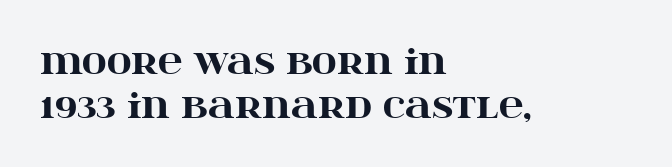
Q: Is the text bold? A: Yes.
Q: Is the text italic (slanted)? A: No, it is upright.
Q: Is the typeface a serif or a sans-serif typeface? A: Serif.
Q: Is the text underlined? A: No.
Q: How is the paragraph aligned? A: Left-aligned.
Q: Is the spacing between letters normal or unusually wide? A: Normal.
Q: Is the spacing between lines tight, normal or loose? A: Normal.
Q: Width (condensed, normal, or wide)? A: Wide.
Q: Stroke contrast? A: High.
Q: x-height? A: Large.
Q: Monospaced? A: No.
